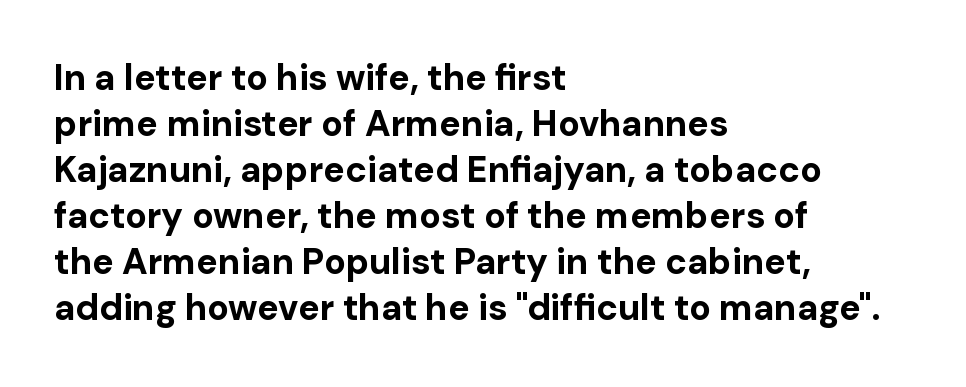
Observe the absence of serifs on each vertical stroke in this sample. Is this a fixed-width face? No — the glyphs have proportional, varying widths. The space beneath each line is pristine and unruled. Nope, not italic — everything's standing straight. Honestly, the row spacing looks completely unremarkable.
